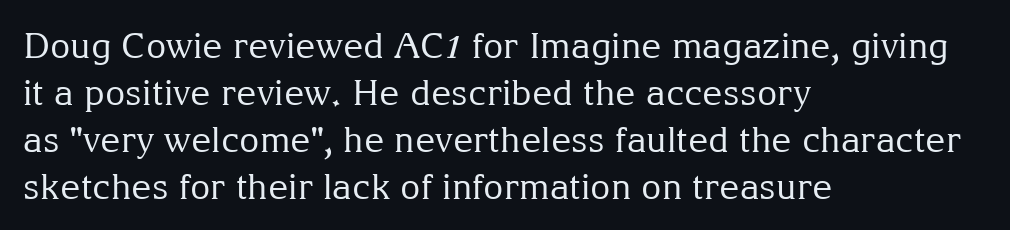
Q: Is the text bold? A: No.
Q: Is the text italic (slanted)? A: No, it is upright.
Q: Is the typeface a serif or a sans-serif typeface? A: Serif.
Q: Is the text underlined? A: No.
Q: How is the paragraph aligned? A: Left-aligned.
Q: Is the spacing between letters normal or unusually wide? A: Normal.
Q: Is the spacing between lines tight, normal or loose? A: Normal.
Q: Width (condensed, normal, or wide)? A: Normal.
Q: Stroke contrast? A: Medium.
Q: x-height? A: Medium.
Q: Monospaced? A: No.
